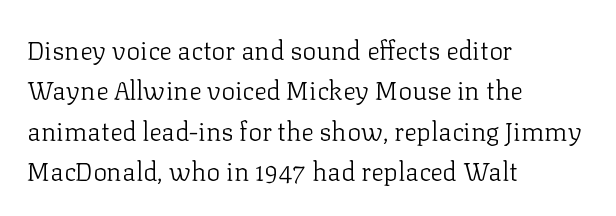
Check the space under the baseline: it is left empty. The type sits square on the baseline with zero lean. Line spacing here is normal. Casual observation: everything's shoved over to the left. Honestly, the letter spacing is just normal — you wouldn't notice it.
